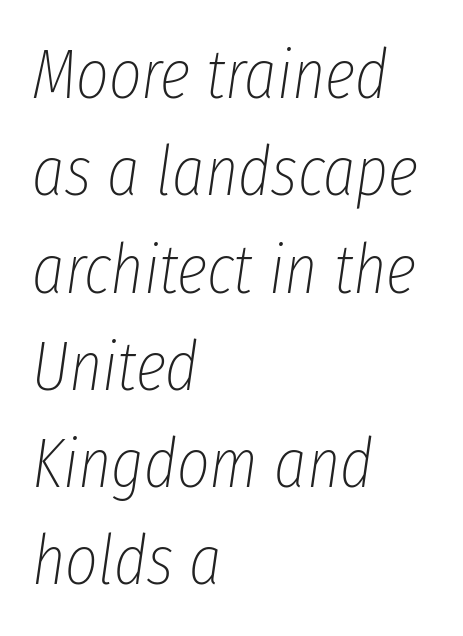
Q: Is the text bold? A: No.
Q: Is the text italic (slanted)? A: Yes, it leans right by about 8 degrees.
Q: Is the text underlined? A: No.
Q: How is the paragraph aligned? A: Left-aligned.
Q: Is the spacing between letters normal or unusually wide? A: Normal.
Q: Is the spacing between lines tight, normal or loose? A: Normal.
Q: Width (condensed, normal, or wide)? A: Condensed.
Q: Stroke contrast? A: Low.
Q: x-height? A: Medium.
Q: Monospaced? A: No.
